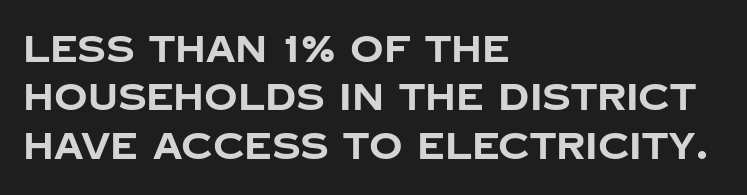
Rule under the text: the space is simply empty. The font is running at its bold setting. Think of a printed novel: that variable character pitch is what you see here. Quick note: not italic, upright. The vertical gap from one line to the next is medium.
